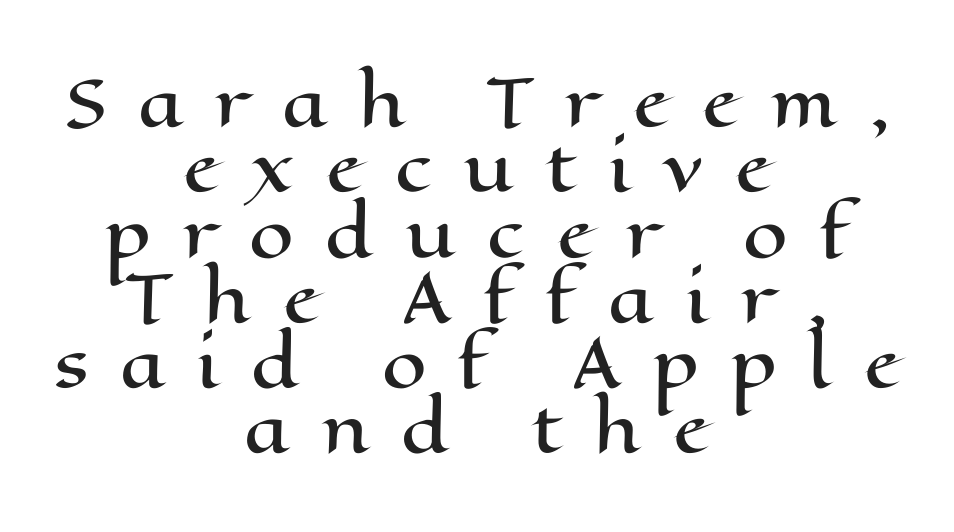
{"italic": "no", "width": "wide", "stroke_contrast": "high", "x_height": "medium", "monospaced": "no", "underline": "no", "align": "center", "line_spacing": "tight", "line_spacing_ratio": 1.02, "letter_spacing": "wide", "letter_spacing_em": 0.49, "glyph_px": 64}
